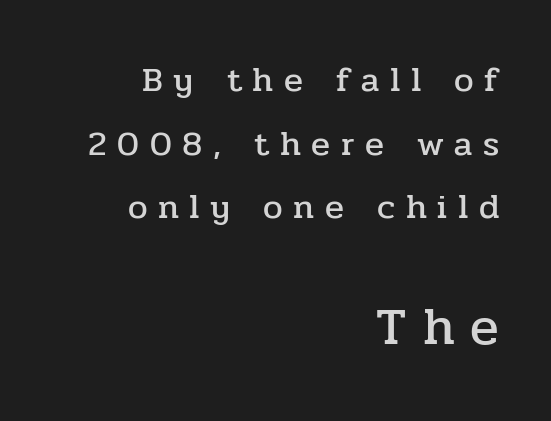
{"serif": "yes", "italic": "no", "width": "normal", "stroke_contrast": "low", "x_height": "medium", "monospaced": "no", "underline": "no", "align": "right", "line_spacing_ratio": 1.82, "letter_spacing": "wide", "letter_spacing_em": 0.3, "larger_block": "second", "size_ratio": 1.51, "glyph_px": 53}
